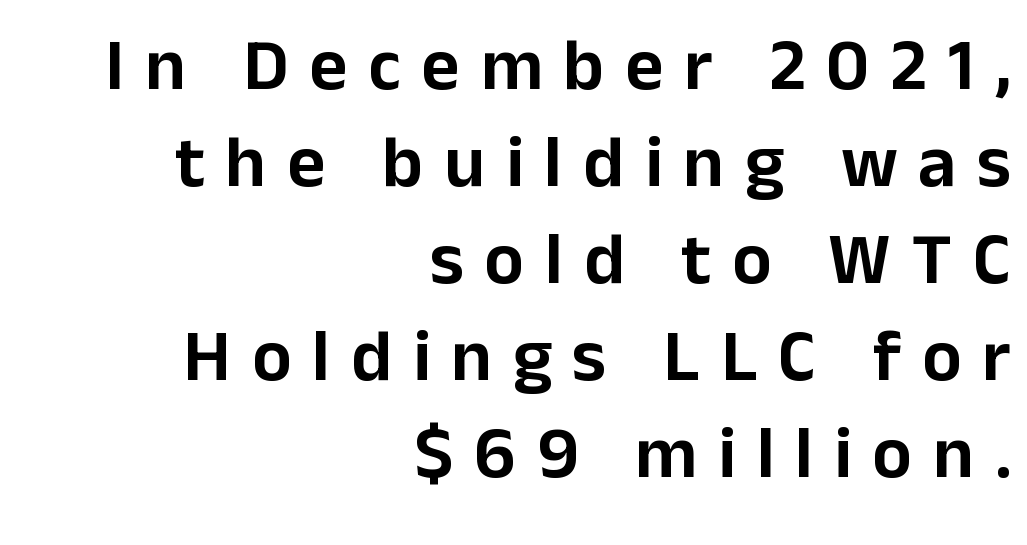
Here the designer chose a conventional face with non-uniform glyph widths. Typeset ragged left — the right edge is the straight one. Leading: standard. The words here are not underlined. This rendering employs a face without finishing strokes, i.e., a sans-serif. Loose tracking; the words dissolve into strings of separated letters.
